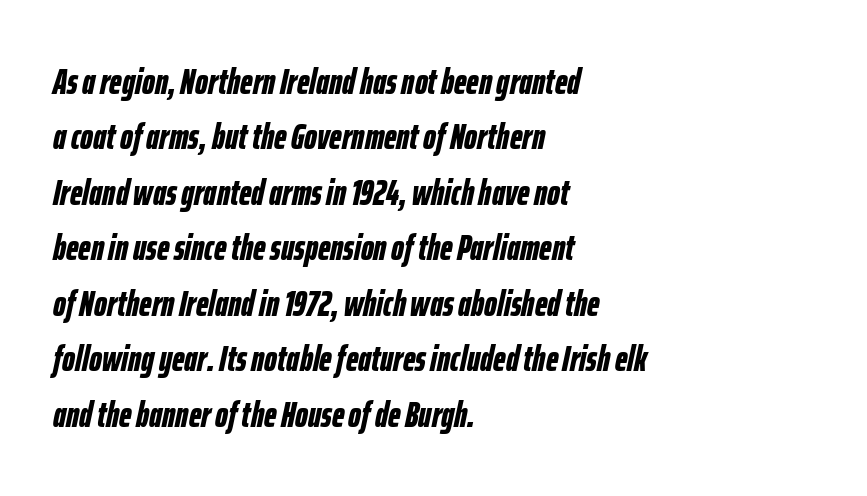
The image shows 36 px bold, condensed type, italic (leaning right); set left-aligned, normal line spacing (1.54x), normal letter spacing, not underlined; low stroke contrast and a medium x-height.
